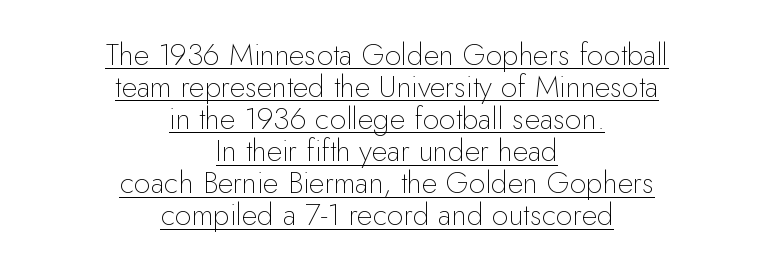
Compared with typical paragraphs, the rows here are closer together. A student would call this center alignment; a typographer would say set centered. Examine the stroke ends and you'll find no serifs. Underline: present. Here the designer chose a conventional face with non-uniform glyph widths. Quick note: not italic, upright.
